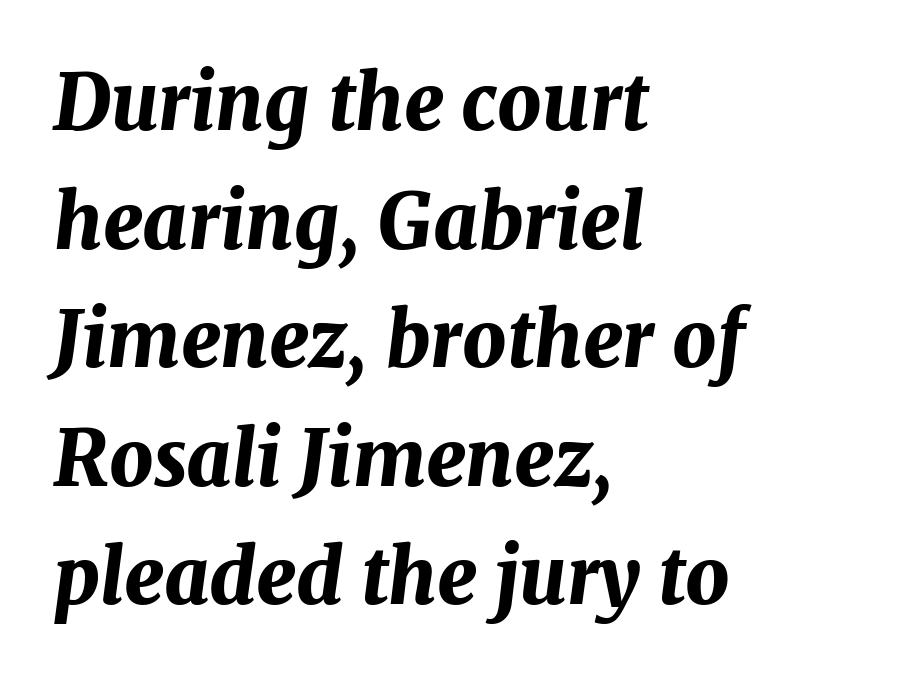
Q: Is the text bold? A: Yes.
Q: Is the text italic (slanted)? A: Yes, it leans right by about 7 degrees.
Q: Is the text underlined? A: No.
Q: How is the paragraph aligned? A: Left-aligned.
Q: Is the spacing between letters normal or unusually wide? A: Normal.
Q: Is the spacing between lines tight, normal or loose? A: Normal.
Q: Width (condensed, normal, or wide)? A: Normal.
Q: Stroke contrast? A: Medium.
Q: x-height? A: Medium.
Q: Monospaced? A: No.
